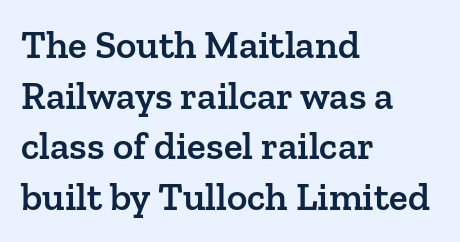
The strokes are fattened partway — semibold, not bold. Inter-character spacing is left at the font's built-in metrics. The zone under the glyphs is completely vacant. Each letter's strokes conclude with small projecting serifs. This sample has the flowing, uneven cadence of proportional lettering. These lines stack with their left ends in a neat column.
